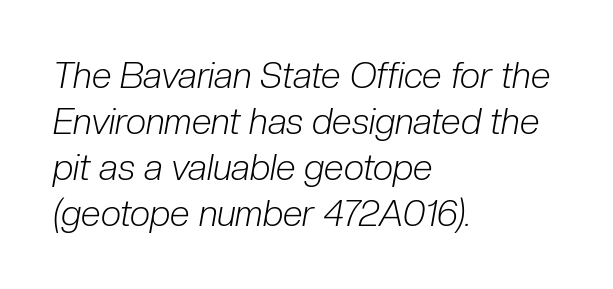
The image shows 36 px light, condensed type, italic (leaning right); set left-aligned, normal line spacing (1.28x), normal letter spacing, not underlined; low stroke contrast and a medium x-height.
